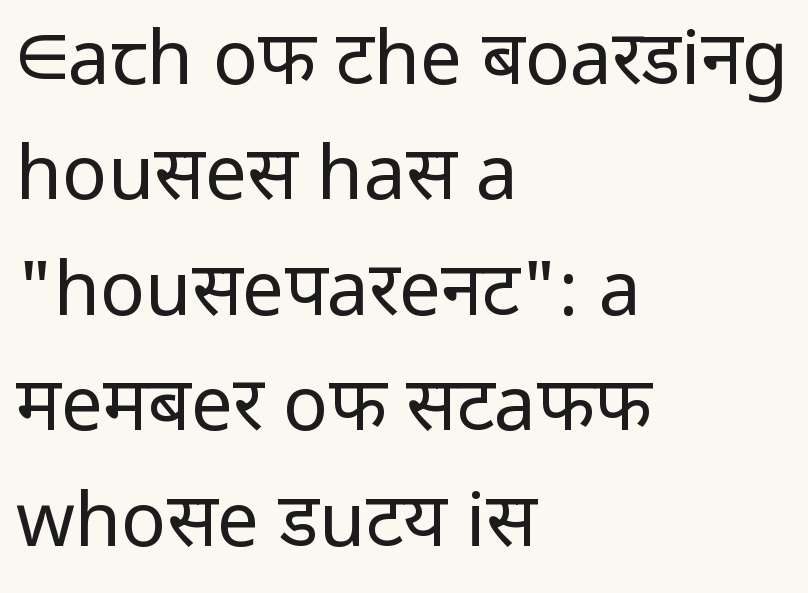
Each word holds together tightly as a unit, with standard inter-letter gaps. Underline: absent. Serifs: no, the terminals of the letterforms are clean. Nope, not italic — everything's standing straight. Line spacing here is normal.
